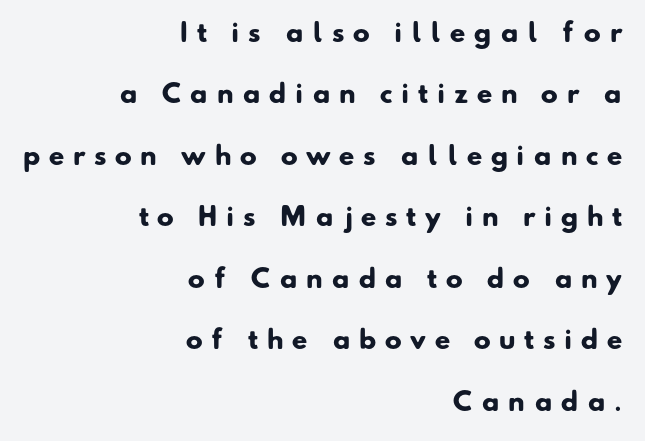
The image shows 25 px bold type; set right-aligned, loose line spacing (2.46x), unusually wide letter spacing (+0.35 em), not underlined.
